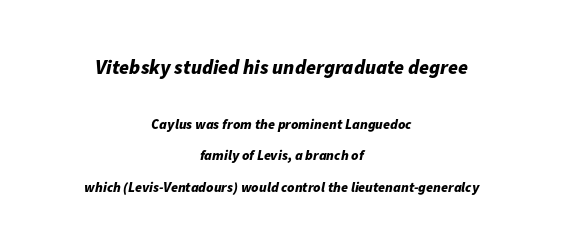
{"italic": "yes", "lean": "right", "slant_degrees": 11, "bold": "yes", "underline": "no", "align": "center", "line_spacing": "loose", "line_spacing_ratio": 2.25, "letter_spacing": "normal", "letter_spacing_em": 0.0, "larger_block": "first", "size_ratio": 1.43, "glyph_px": 20}
